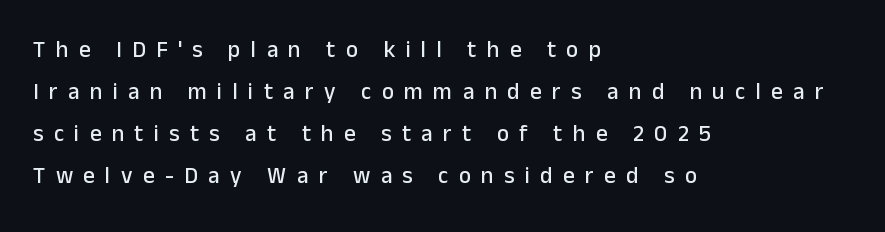
Descenders are the only things crossing below the line. Honestly, the letter spacing is so wide it's the main thing you notice. The letters stand upright; this is a roman face. Reading down the block, your eye returns to a fixed left position each line.
